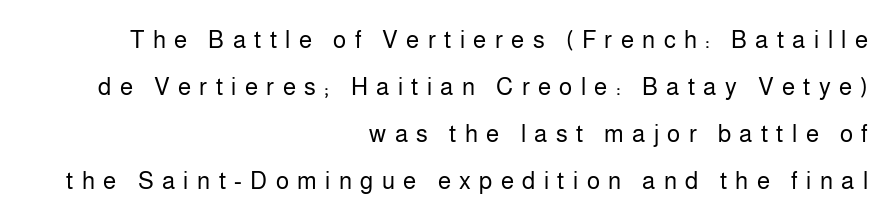
The image shows 24 px text type, upright; set right-aligned, loose line spacing (1.96x), unusually wide letter spacing (+0.35 em), not underlined.
